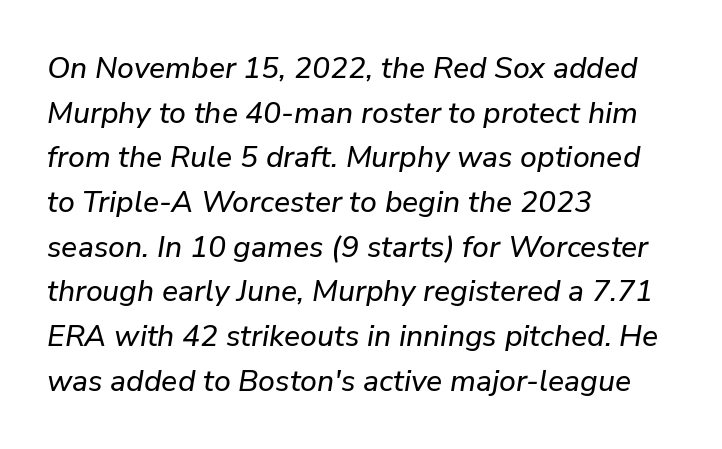
{"italic": "yes", "lean": "right", "slant_degrees": 9, "width": "normal", "stroke_contrast": "low", "x_height": "medium", "monospaced": "no", "underline": "no", "align": "left", "line_spacing": "normal", "line_spacing_ratio": 1.49, "letter_spacing": "normal", "letter_spacing_em": 0.0, "glyph_px": 30}
